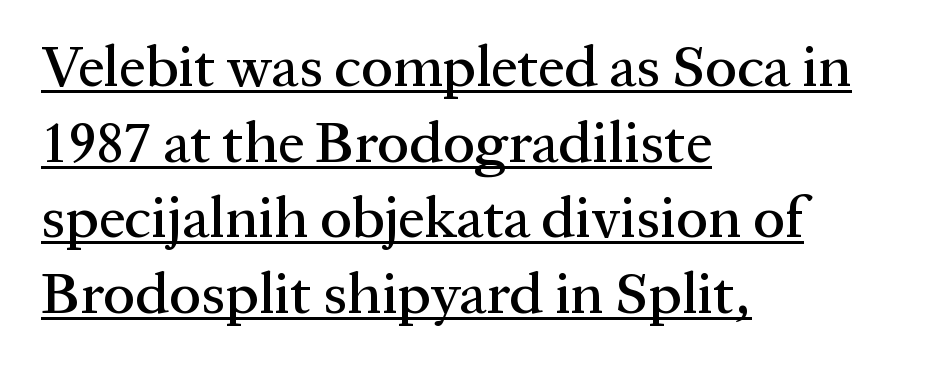
The image shows 59 px serif type, upright; set left-aligned, normal line spacing (1.28x), normal letter spacing, underlined; medium stroke contrast and a medium x-height.
